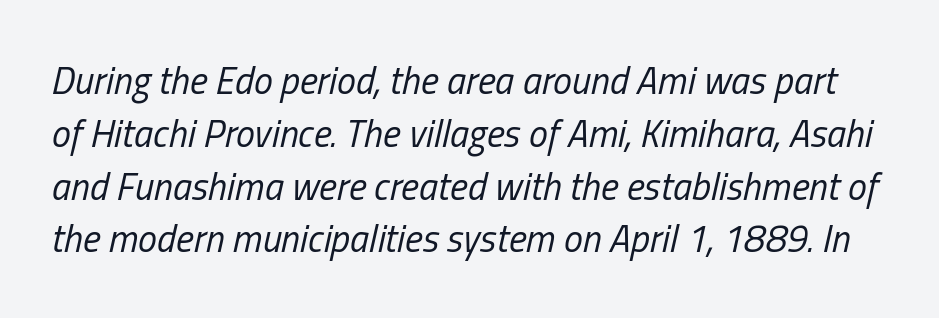
{"italic": "yes", "lean": "right", "slant_degrees": 13, "bold": "no", "weight": "regular", "width": "condensed", "stroke_contrast": "low", "x_height": "medium", "monospaced": "no", "underline": "no", "line_spacing": "normal", "line_spacing_ratio": 1.39, "letter_spacing": "normal", "letter_spacing_em": 0.0, "glyph_px": 38}
